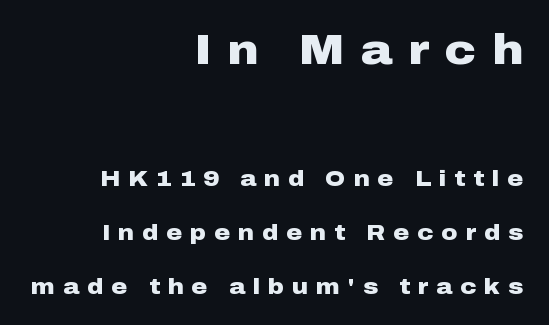
The image shows 43 px heavy, wide sans-serif type, upright; set right-aligned, loose line spacing (2.45x), unusually wide letter spacing (+0.36 em), not underlined; the first (top) block is 1.95x larger; low stroke contrast and a medium x-height.
